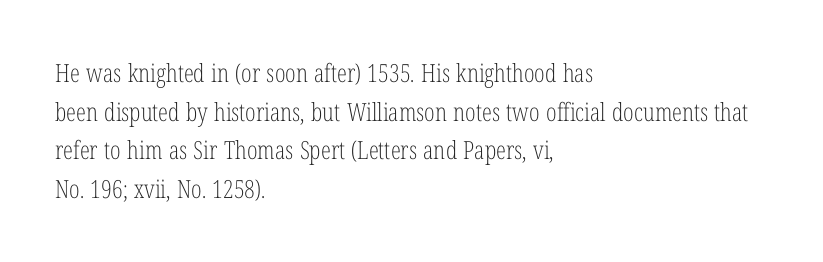
Q: Is the text bold? A: No.
Q: Is the text italic (slanted)? A: No, it is upright.
Q: Is the text underlined? A: No.
Q: How is the paragraph aligned? A: Left-aligned.
Q: Is the spacing between letters normal or unusually wide? A: Normal.
Q: Is the spacing between lines tight, normal or loose? A: Normal.
